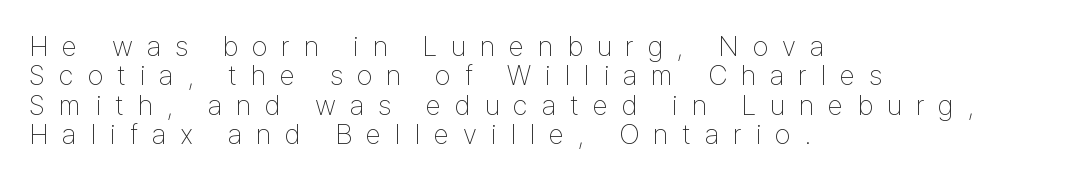
The rendering inserts visible extra space after every character. Weight: in the light-to-regular range. Looks like regular typesetting: each glyph gets only the width it needs. These lines stack with their left ends in a neat column.
